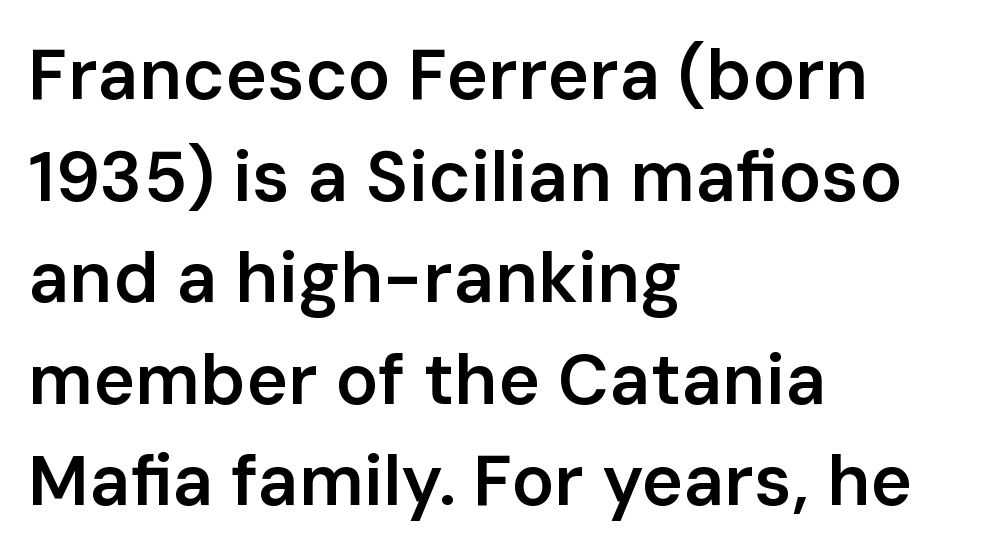
Reading down the column, the eye jumps a familiar distance to each next line. Upright lettering throughout. The rendering shows plain stroke endings on the letterforms — a sans-serif design. Each word holds together tightly as a unit, with standard inter-letter gaps.
